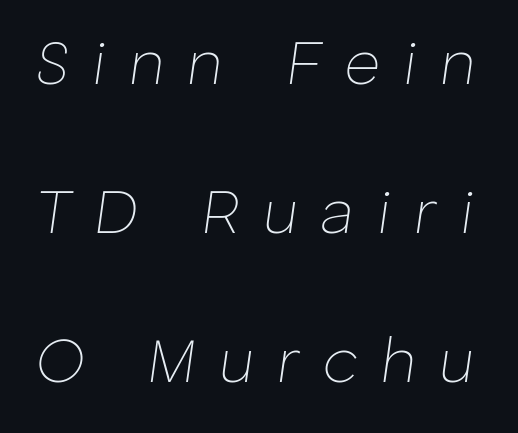
The image shows 62 px thin type, italic (leaning right); set loose line spacing (2.4x), unusually wide letter spacing (+0.37 em), not underlined; low stroke contrast and a medium x-height.
